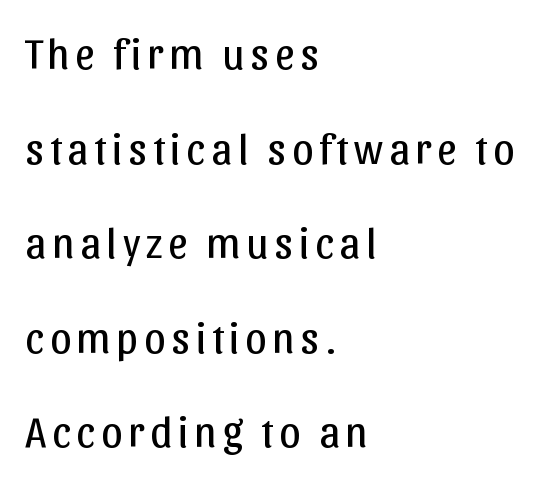
Q: Is the text bold? A: No.
Q: Is the text italic (slanted)? A: No, it is upright.
Q: Is the typeface a serif or a sans-serif typeface? A: Sans-serif.
Q: Is the text underlined? A: No.
Q: How is the paragraph aligned? A: Left-aligned.
Q: Is the spacing between lines tight, normal or loose? A: Loose.
Q: Width (condensed, normal, or wide)? A: Normal.
Q: Stroke contrast? A: Low.
Q: x-height? A: Medium.
Q: Monospaced? A: No.
